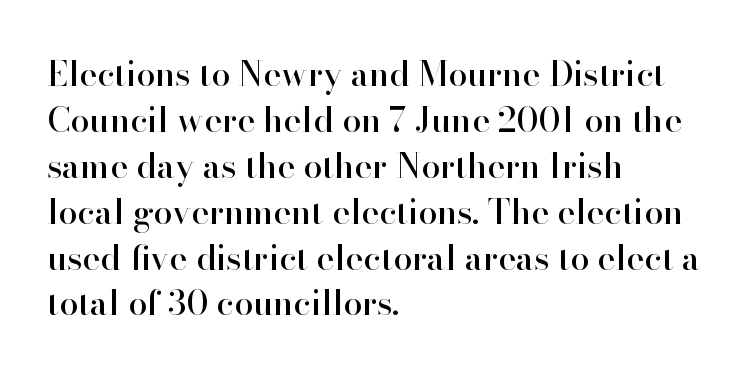
The image shows 34 px serif type, upright; set left-aligned, normal line spacing (1.35x), normal letter spacing, not underlined; high stroke contrast and a small x-height.
